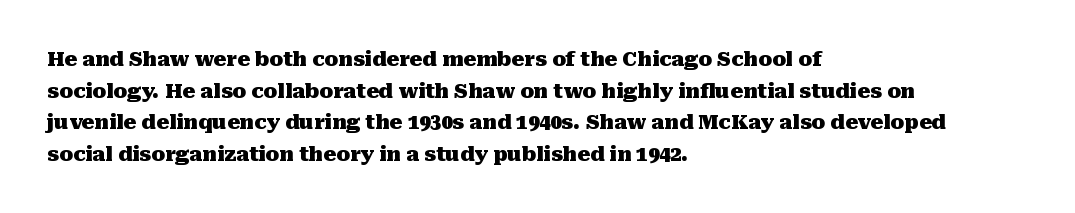
Q: Is the text bold? A: Yes.
Q: Is the text italic (slanted)? A: No, it is upright.
Q: Is the text underlined? A: No.
Q: How is the paragraph aligned? A: Left-aligned.
Q: Is the spacing between letters normal or unusually wide? A: Normal.
Q: Is the spacing between lines tight, normal or loose? A: Normal.
